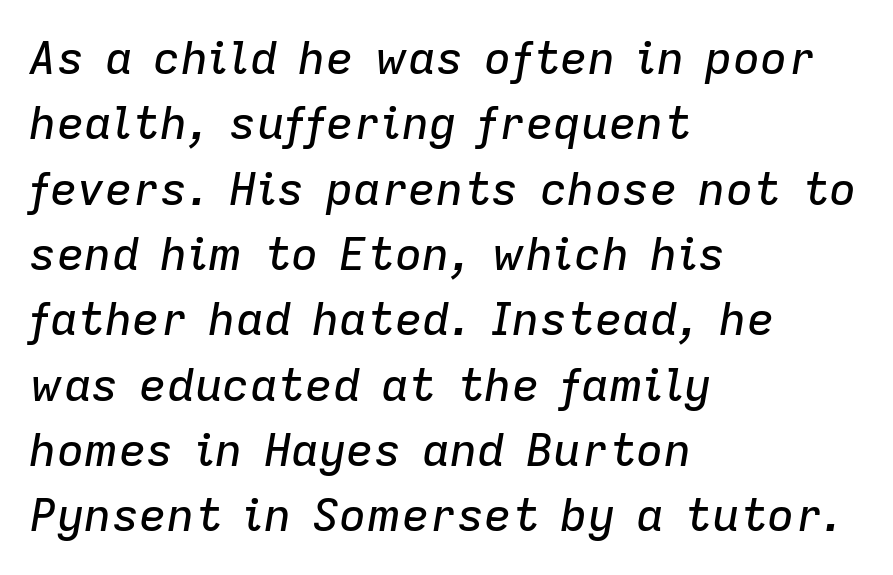
The image shows 46 px text type, italic (leaning right); set left-aligned, normal line spacing (1.42x), normal letter spacing, not underlined; low stroke contrast and a medium x-height.
